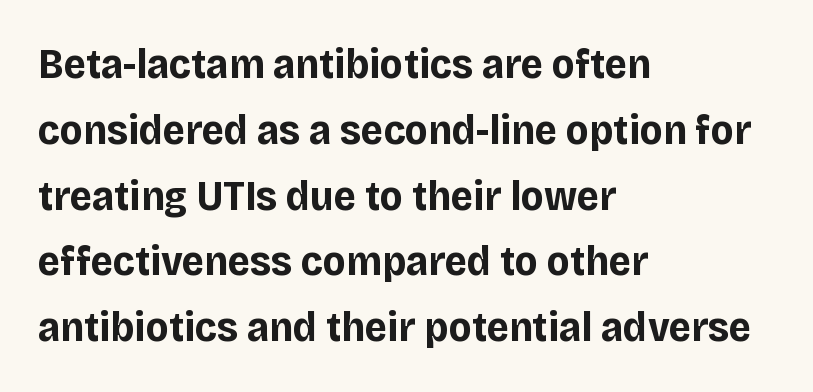
The image shows 43 px bold sans-serif type, upright; set left-aligned, normal line spacing (1.53x), normal letter spacing, not underlined; low stroke contrast and a large x-height.
